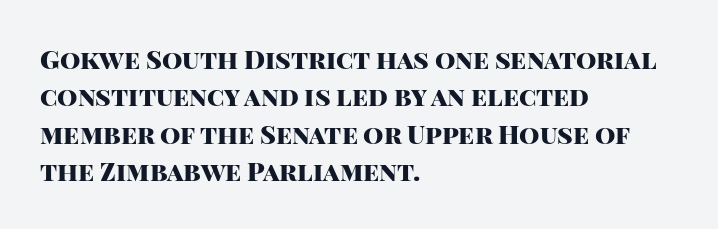
The image shows 26 px bold type, upright; set left-aligned, normal line spacing (1.44x), normal letter spacing, not underlined.
